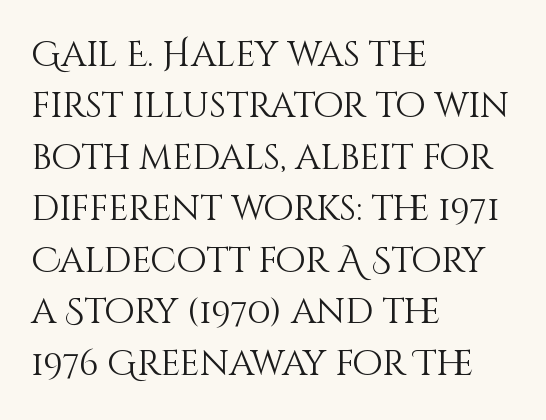
The image shows 35 px light type, upright; set left-aligned, normal line spacing (1.47x), normal letter spacing, not underlined; medium stroke contrast and a large x-height.
